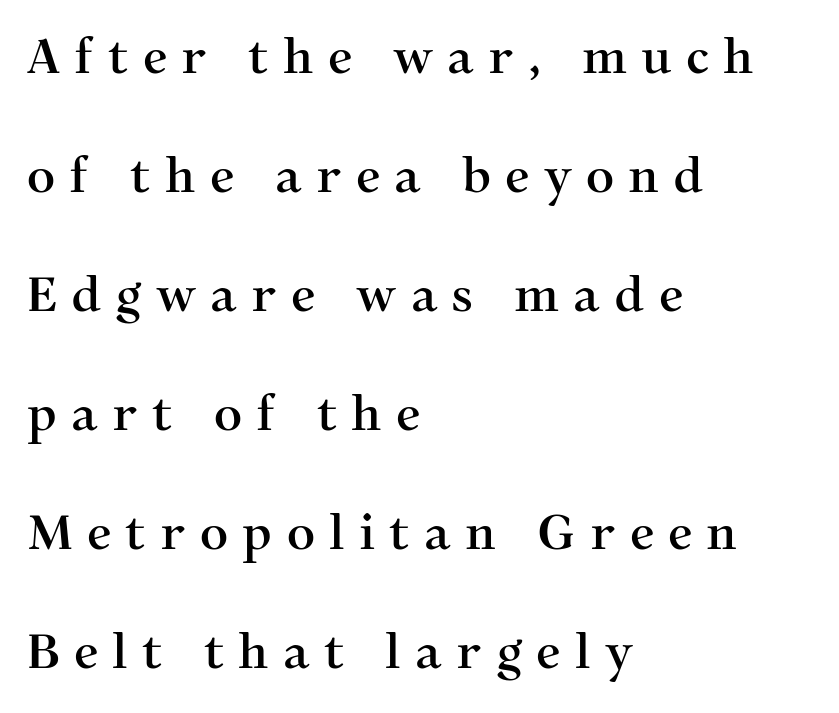
{"serif": "yes", "italic": "no", "width": "normal", "stroke_contrast": "medium", "x_height": "medium", "monospaced": "no", "underline": "no", "align": "left", "line_spacing": "loose", "line_spacing_ratio": 2.43, "letter_spacing": "wide", "letter_spacing_em": 0.29, "glyph_px": 49}
